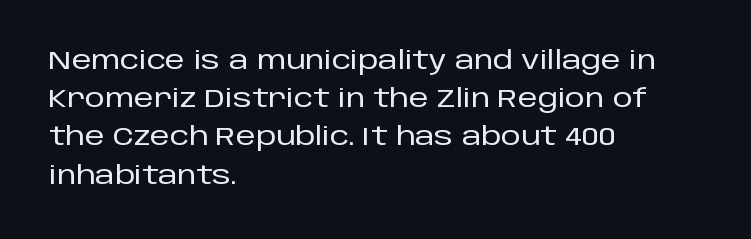
{"italic": "no", "underline": "no", "align": "left", "line_spacing": "normal", "line_spacing_ratio": 1.53, "letter_spacing": "normal", "letter_spacing_em": 0.0, "glyph_px": 25}
